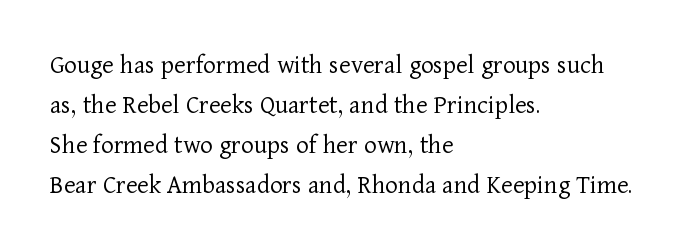
Q: Is the text bold? A: No.
Q: Is the text italic (slanted)? A: No, it is upright.
Q: Is the text underlined? A: No.
Q: How is the paragraph aligned? A: Left-aligned.
Q: Is the spacing between letters normal or unusually wide? A: Normal.
Q: Is the spacing between lines tight, normal or loose? A: Normal.
